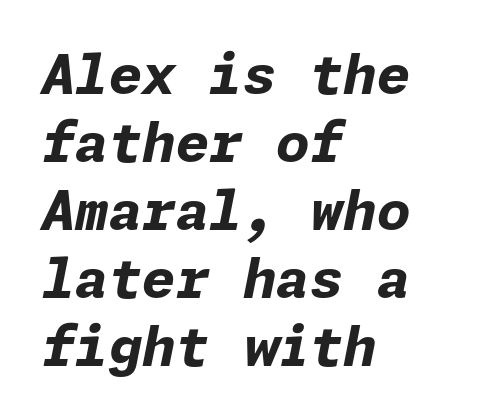
{"italic": "yes", "lean": "right", "slant_degrees": 11, "bold": "yes", "weight": "bold", "width": "normal", "stroke_contrast": "low", "x_height": "medium", "underline": "no", "align": "left", "line_spacing": "normal", "line_spacing_ratio": 1.26, "letter_spacing": "normal", "letter_spacing_em": 0.0, "glyph_px": 54}
